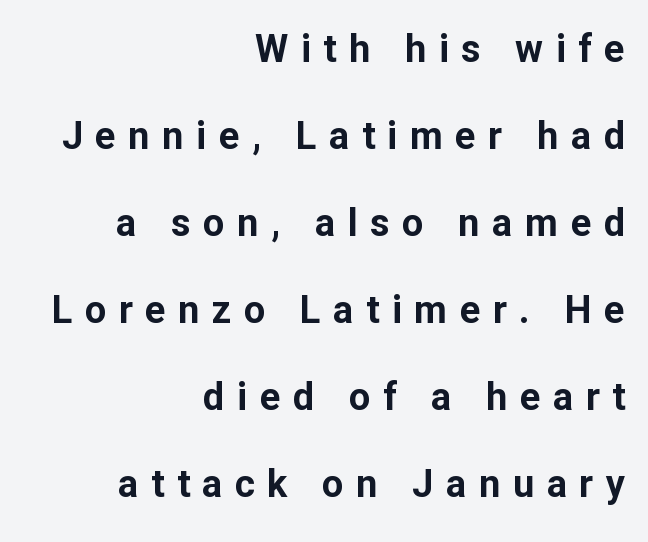
{"serif": "no", "italic": "no", "bold": "yes", "weight": "bold", "width": "normal", "stroke_contrast": "low", "x_height": "medium", "monospaced": "no", "underline": "no", "align": "right", "line_spacing": "loose", "line_spacing_ratio": 2.29, "letter_spacing": "wide", "letter_spacing_em": 0.33, "glyph_px": 38}
